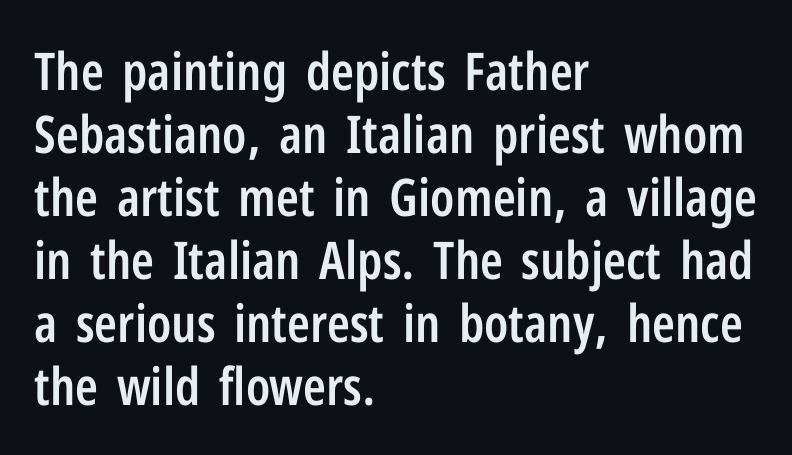
Does extra space separate the letters? No, they use regular spacing. The letters advance in unequal steps, a hallmark of proportional type. Stroke terminals: plain, sans-serif. Decoration check: the copy has no underline. The lettering stays uniformly vertical, giving the passage a roman look.
